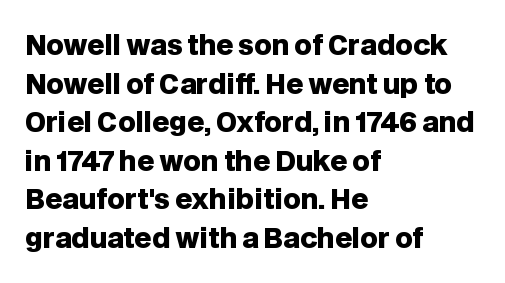
The glyphs are unaccompanied by any horizontal stroke below them. Alignment: flush left. Its strokes are broad and dark, the hallmark of bold type. Designer's note — italics off, roman on.
